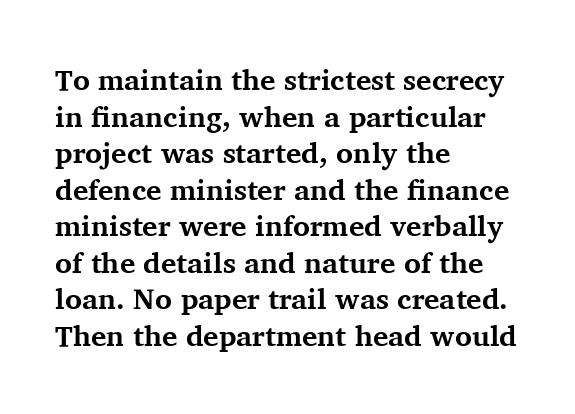
Q: Is the text bold? A: Yes.
Q: Is the text italic (slanted)? A: No, it is upright.
Q: Is the typeface a serif or a sans-serif typeface? A: Serif.
Q: Is the text underlined? A: No.
Q: How is the paragraph aligned? A: Left-aligned.
Q: Is the spacing between letters normal or unusually wide? A: Normal.
Q: Is the spacing between lines tight, normal or loose? A: Normal.
Q: Width (condensed, normal, or wide)? A: Normal.
Q: Stroke contrast? A: Medium.
Q: x-height? A: Medium.
Q: Monospaced? A: No.
